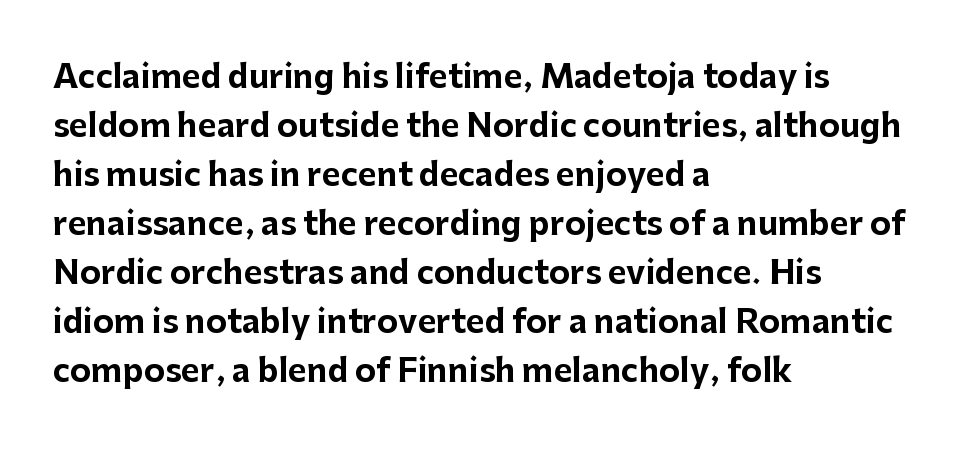
The image shows 32 px bold sans-serif type, upright; set left-aligned, normal line spacing (1.53x), normal letter spacing, not underlined; low stroke contrast and a medium x-height.
